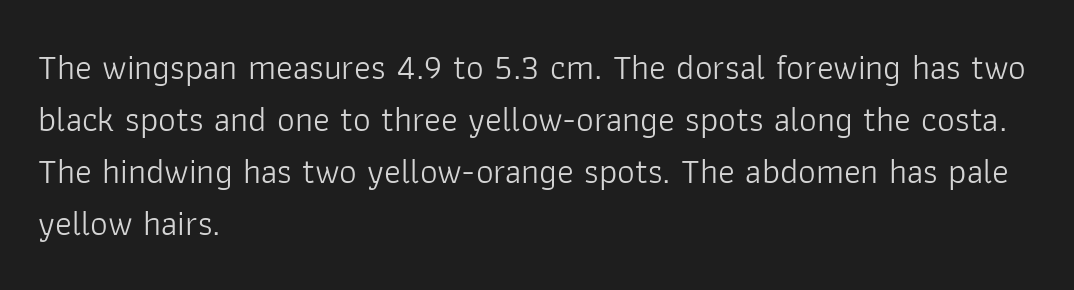
The image shows 35 px light sans-serif type, upright; set left-aligned, normal line spacing (1.49x), normal letter spacing, not underlined; low stroke contrast and a medium x-height.
